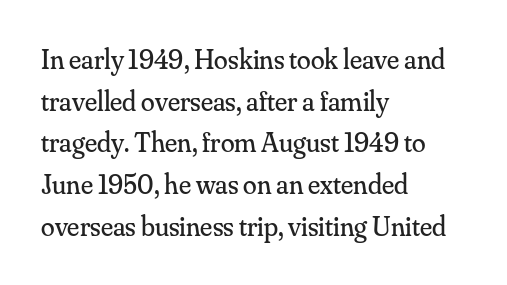
Q: Is the text bold? A: No.
Q: Is the text italic (slanted)? A: No, it is upright.
Q: Is the typeface a serif or a sans-serif typeface? A: Serif.
Q: Is the text underlined? A: No.
Q: How is the paragraph aligned? A: Left-aligned.
Q: Is the spacing between letters normal or unusually wide? A: Normal.
Q: Is the spacing between lines tight, normal or loose? A: Normal.
Q: Width (condensed, normal, or wide)? A: Normal.
Q: Stroke contrast? A: Medium.
Q: x-height? A: Small.
Q: Monospaced? A: No.
